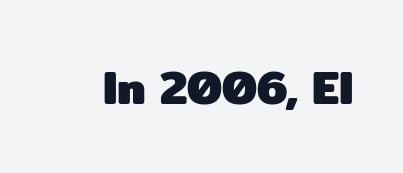
The image shows 47 px heavy sans-serif type, upright; set normal letter spacing, not underlined; low stroke contrast and a medium x-height.
